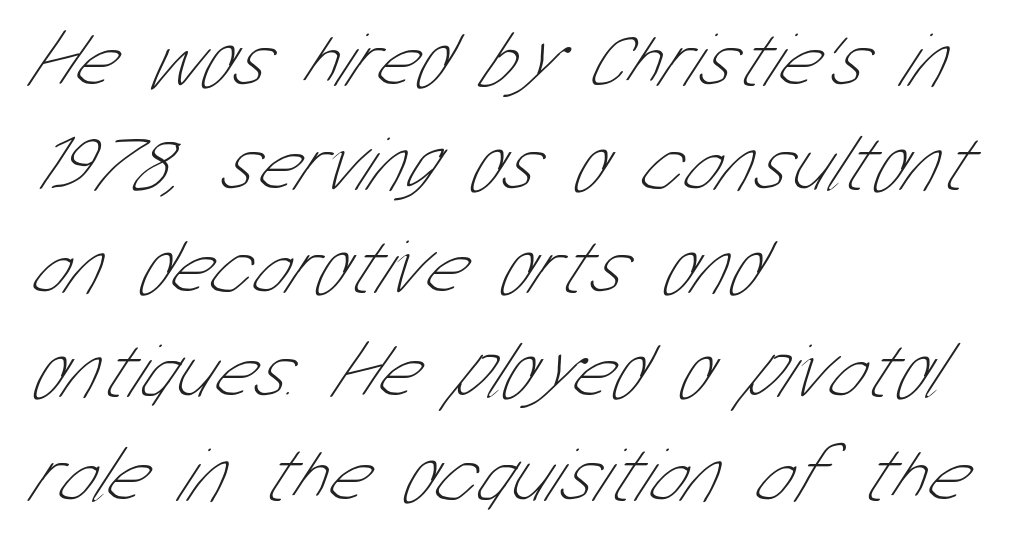
The image shows 78 px thin, condensed sans-serif type; set left-aligned, normal line spacing (1.33x), normal letter spacing, not underlined; low stroke contrast and a medium x-height.
